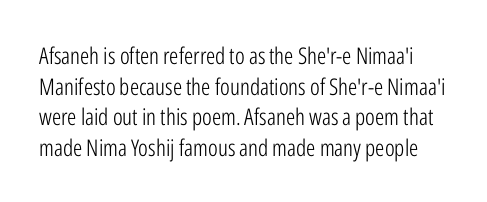
{"italic": "no", "bold": "no", "underline": "no", "line_spacing": "normal", "line_spacing_ratio": 1.33, "letter_spacing": "normal", "letter_spacing_em": 0.0, "glyph_px": 23}
